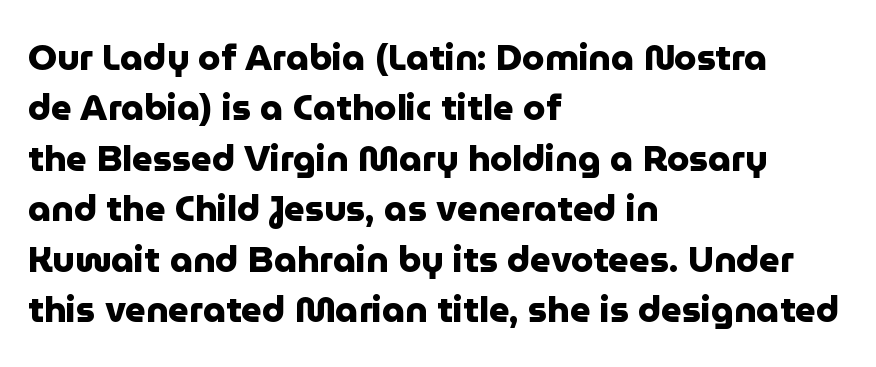
{"serif": "no", "italic": "no", "bold": "yes", "weight": "heavy", "width": "normal", "stroke_contrast": "low", "x_height": "medium", "monospaced": "no", "underline": "no", "align": "left", "line_spacing": "normal", "line_spacing_ratio": 1.4, "letter_spacing": "normal", "letter_spacing_em": 0.0, "glyph_px": 36}
